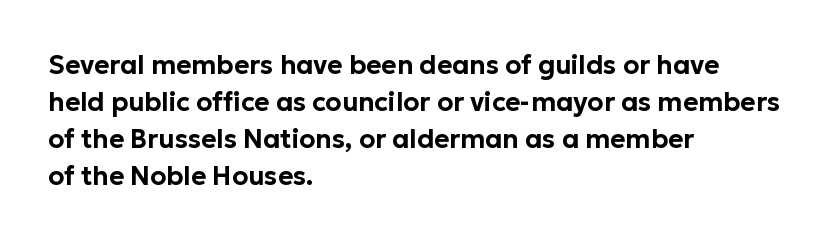
Inter-character spacing is left at the font's built-in metrics. Bare-footed words on every line. Every stem runs plumb, perpendicular to the baseline. Line spacing here is normal. Every row of glyphs begins at an identical x-position on the left.
